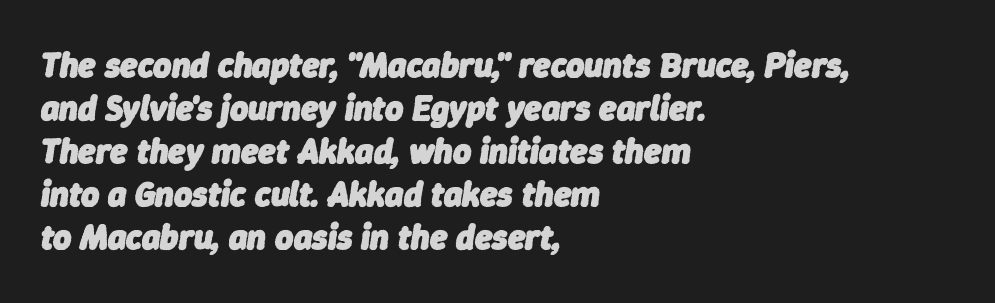
Q: Is the text bold? A: Yes.
Q: Is the text italic (slanted)? A: Yes, it leans right by about 9 degrees.
Q: Is the text underlined? A: No.
Q: How is the paragraph aligned? A: Left-aligned.
Q: Is the spacing between letters normal or unusually wide? A: Normal.
Q: Width (condensed, normal, or wide)? A: Normal.
Q: Stroke contrast? A: Low.
Q: x-height? A: Medium.
Q: Monospaced? A: No.
